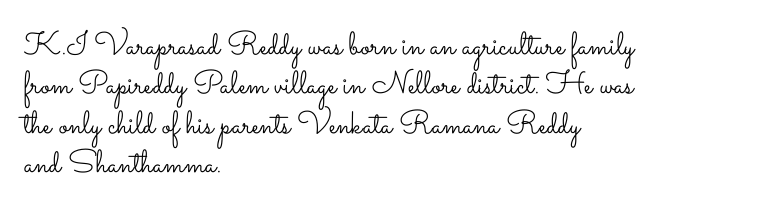
The passage shown is not bold in any degree. Letter spacing: default. The setting favours the left margin, as ordinary paragraphs usually do. The specimen omits any rule beneath the text block's lines. Here the designer chose a conventional face with non-uniform glyph widths.
